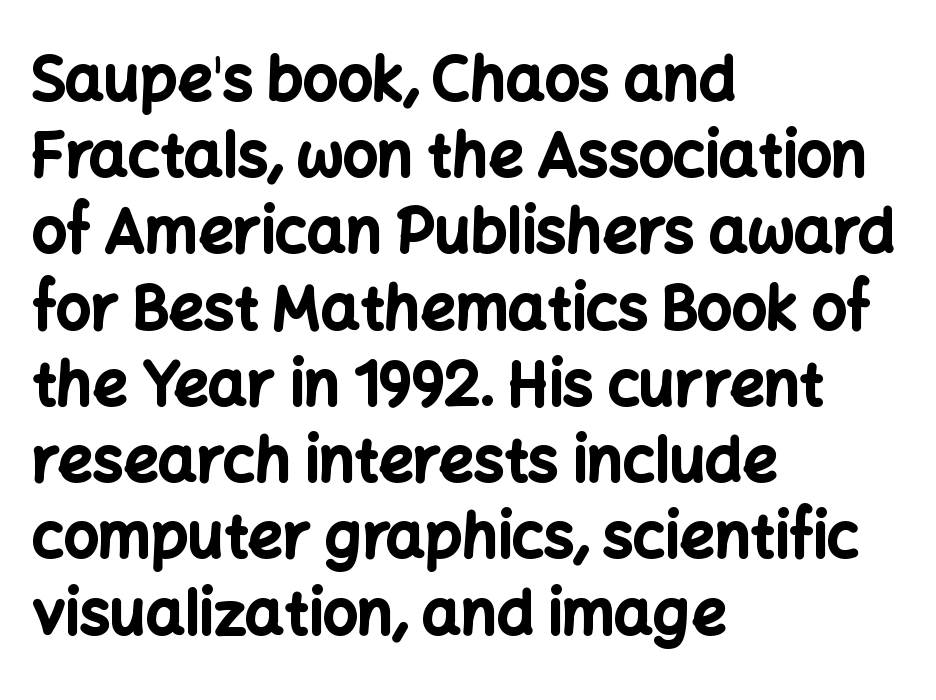
{"serif": "no", "italic": "no", "bold": "yes", "weight": "bold", "width": "normal", "stroke_contrast": "low", "x_height": "medium", "monospaced": "no", "underline": "no", "align": "left", "line_spacing": "normal", "line_spacing_ratio": 1.25, "letter_spacing": "normal", "letter_spacing_em": 0.0, "glyph_px": 61}
